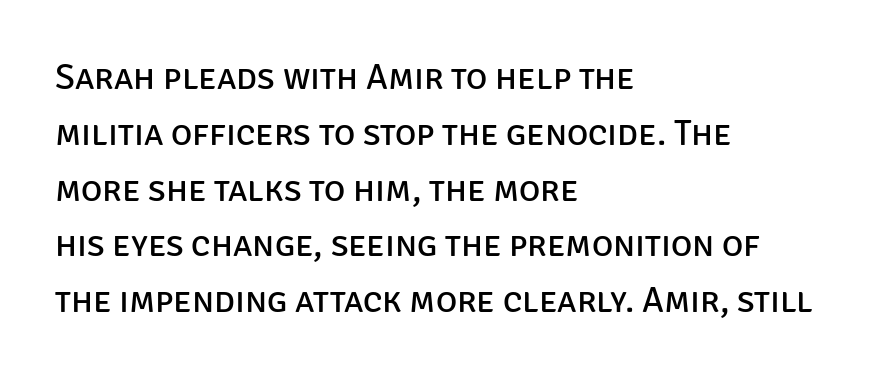
{"serif": "no", "italic": "no", "bold": "no", "weight": "regular", "width": "normal", "stroke_contrast": "low", "x_height": "large", "monospaced": "no", "underline": "no", "align": "left", "line_spacing": "normal", "line_spacing_ratio": 1.55, "letter_spacing": "normal", "letter_spacing_em": 0.0, "glyph_px": 36}
